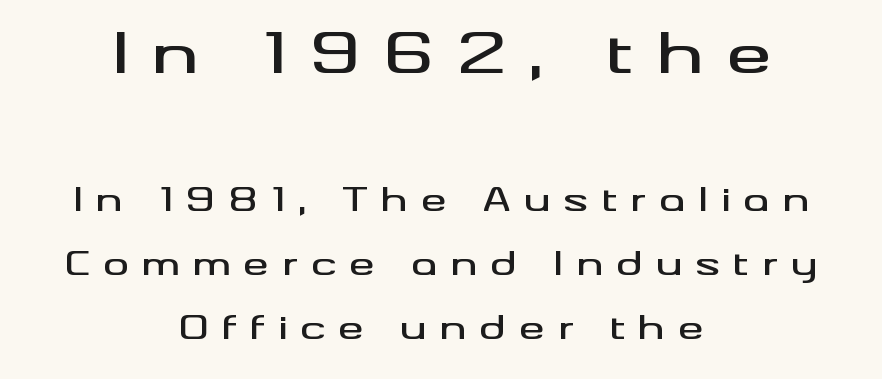
Q: Is the text italic (slanted)? A: No, it is upright.
Q: Is the typeface a serif or a sans-serif typeface? A: Sans-serif.
Q: Is the text underlined? A: No.
Q: How is the paragraph aligned? A: Centered.
Q: Is the spacing between letters normal or unusually wide? A: Unusually wide.
Q: Is the spacing between lines tight, normal or loose? A: Loose.
Q: Which block of text is set in a larger size, the first (top) or the second (bottom)? A: The first (top) one.
Q: Width (condensed, normal, or wide)? A: Wide.
Q: Stroke contrast? A: Medium.
Q: x-height? A: Small.
Q: Monospaced? A: No.
